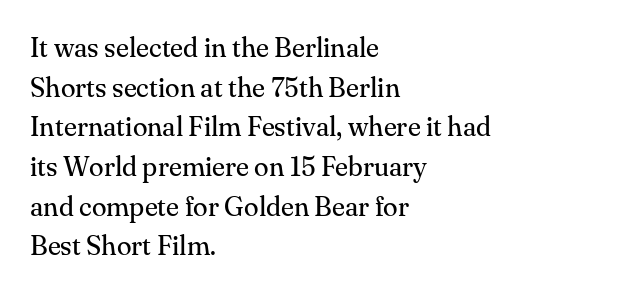
The image shows 27 px text type, upright; set left-aligned, normal line spacing (1.47x), normal letter spacing, not underlined.
